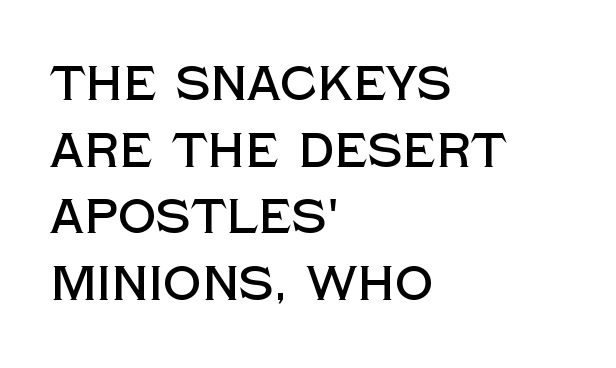
Q: Is the text italic (slanted)? A: No, it is upright.
Q: Is the typeface a serif or a sans-serif typeface? A: Sans-serif.
Q: Is the text underlined? A: No.
Q: How is the paragraph aligned? A: Left-aligned.
Q: Is the spacing between letters normal or unusually wide? A: Normal.
Q: Is the spacing between lines tight, normal or loose? A: Normal.
Q: Width (condensed, normal, or wide)? A: Normal.
Q: x-height? A: Large.
Q: Monospaced? A: No.
